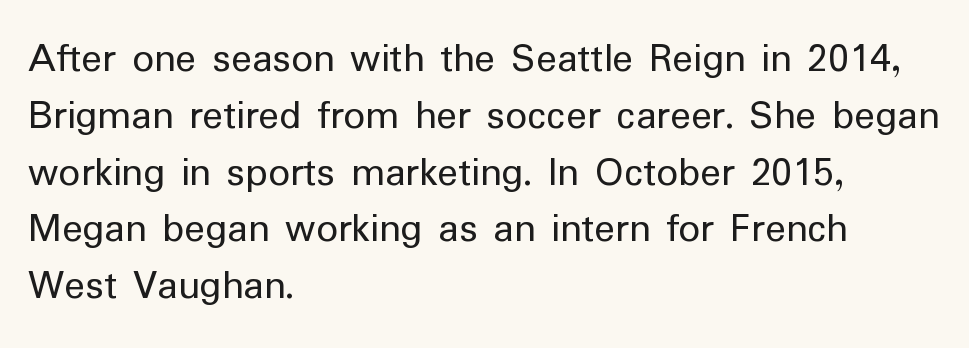
You could not count columns in this text — the font is proportionally spaced. The type sits square on the baseline with zero lean. Decoration check: the copy has no underline. One-word summary of the alignment: left. Does the type have serifs? No, each stem ends abruptly. The font sits on the lighter half of the weight spectrum, regular included.
